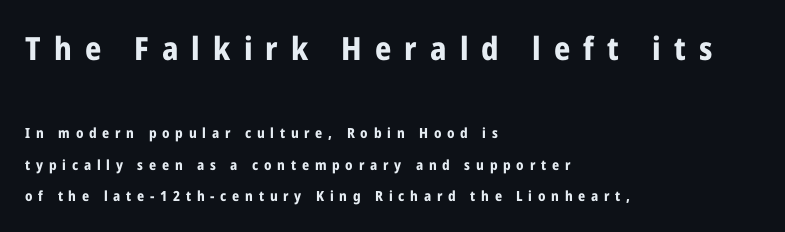
Q: Is the text bold? A: Yes.
Q: Is the text italic (slanted)? A: No, it is upright.
Q: Is the typeface a serif or a sans-serif typeface? A: Sans-serif.
Q: Is the text underlined? A: No.
Q: How is the paragraph aligned? A: Left-aligned.
Q: Is the spacing between letters normal or unusually wide? A: Unusually wide.
Q: Is the spacing between lines tight, normal or loose? A: Loose.
Q: Which block of text is set in a larger size, the first (top) or the second (bottom)? A: The first (top) one.
Q: Width (condensed, normal, or wide)? A: Condensed.
Q: Stroke contrast? A: Low.
Q: x-height? A: Medium.
Q: Monospaced? A: No.
